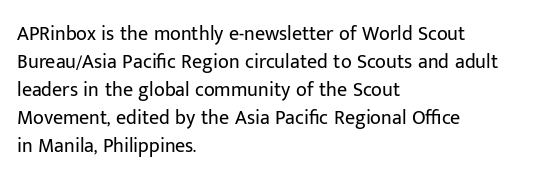
{"italic": "no", "bold": "no", "underline": "no", "align": "left", "line_spacing": "normal", "line_spacing_ratio": 1.4, "letter_spacing": "normal", "letter_spacing_em": 0.0, "glyph_px": 20}
